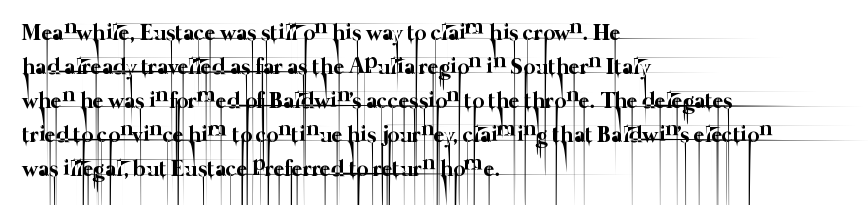
Q: Is the text bold? A: No.
Q: Is the text underlined? A: No.
Q: How is the paragraph aligned? A: Left-aligned.
Q: Is the spacing between letters normal or unusually wide? A: Normal.
Q: Is the spacing between lines tight, normal or loose? A: Normal.
